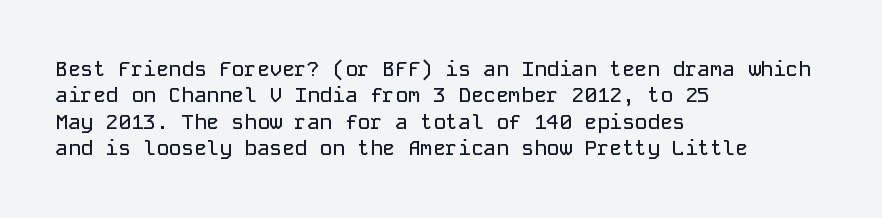
Is there much room between lines? A standard amount, neither cramped nor airy. The line texture is even and compact thanks to regular tracking. In terms of posture, this sample is upright. The paragraph has a hard left edge and a soft right edge. The strip under each line holds only bare page.
